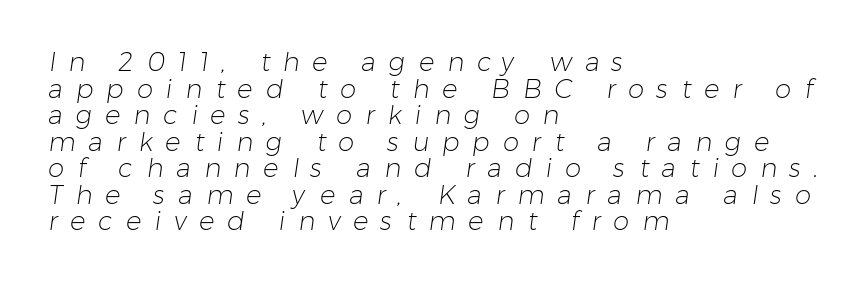
Is this a heavy cut? Hardly; it is regular or lighter. Someone cranked the tracking dial way up on this one. The line-height multiplier appears low, near solid setting. Is the block centered? No — it sits flush against the left margin.
